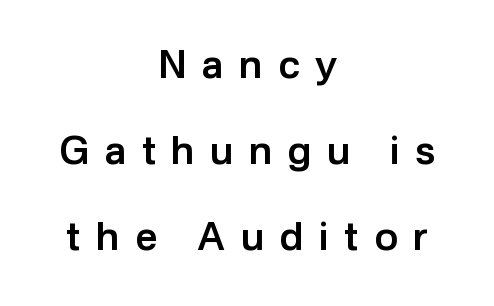
The image shows 39 px semibold sans-serif type, upright; set centered, loose line spacing (2.2x), unusually wide letter spacing (+0.4 em), not underlined; low stroke contrast and a medium x-height.
